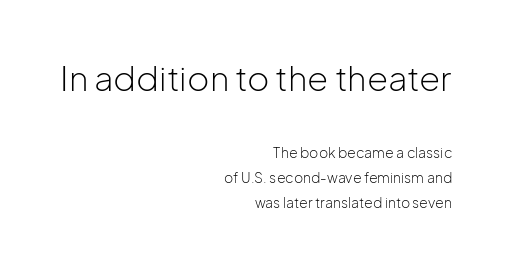
The image shows 34 px light sans-serif type, upright; set right-aligned, line spacing 1.79x, normal letter spacing, not underlined; the first (top) block is 2.43x larger; low stroke contrast and a medium x-height.
